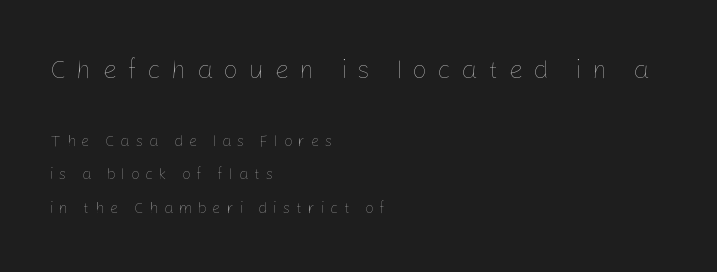
Q: Is the text bold? A: No.
Q: Is the text italic (slanted)? A: No, it is upright.
Q: Is the text underlined? A: No.
Q: How is the paragraph aligned? A: Left-aligned.
Q: Is the spacing between letters normal or unusually wide? A: Unusually wide.
Q: Is the spacing between lines tight, normal or loose? A: Loose.
Q: Which block of text is set in a larger size, the first (top) or the second (bottom)? A: The first (top) one.
